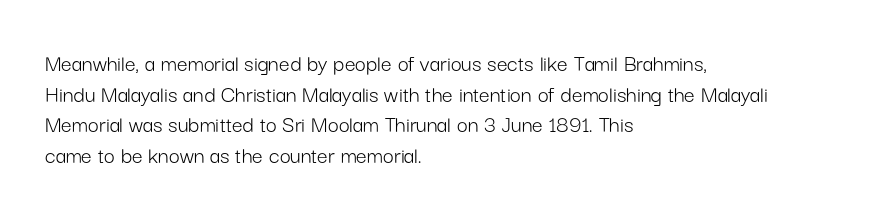
Is the type heavy? It reads as light-to-regular instead. Leftover space on each line is placed entirely after the last word. Characters follow at the spacing the type designer built in. The passage shown stacks its lines at a standard gap.
